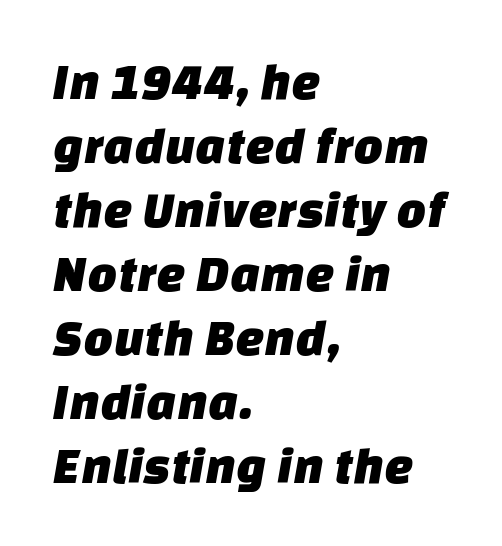
Glyph-to-glyph distance matches everyday printed text. This rendering employs a face without finishing strokes, i.e., a sans-serif. Think of a printed novel: that variable character pitch is what you see here. A bare baseline throughout the passage. Every row of glyphs begins at an identical x-position on the left.
